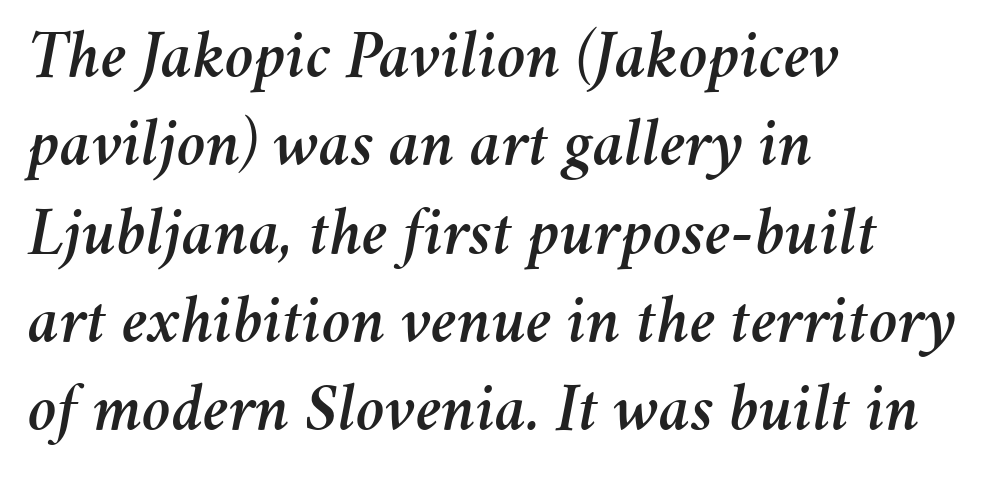
Characters are canted at an angle relative to the baseline's perpendicular. A typesetter would call this proportional, since set widths differ per character. The paragraph has a hard left edge and a soft right edge. Whoever set this chose a conventional vertical rhythm.
